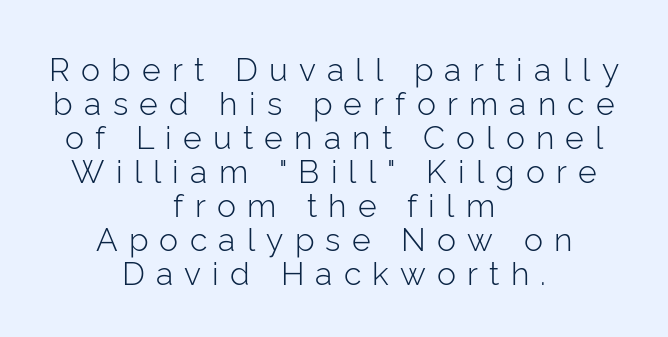
The image shows 32 px light sans-serif type, upright; set centered, tight line spacing (1.06x), unusually wide letter spacing (+0.35 em), not underlined; low stroke contrast and a medium x-height.
